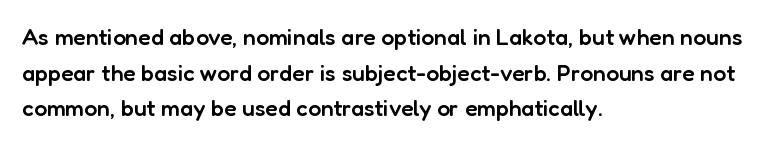
{"italic": "no", "bold": "semi", "underline": "no", "align": "left", "line_spacing": "normal", "line_spacing_ratio": 1.55, "letter_spacing": "normal", "letter_spacing_em": 0.0, "glyph_px": 23}
